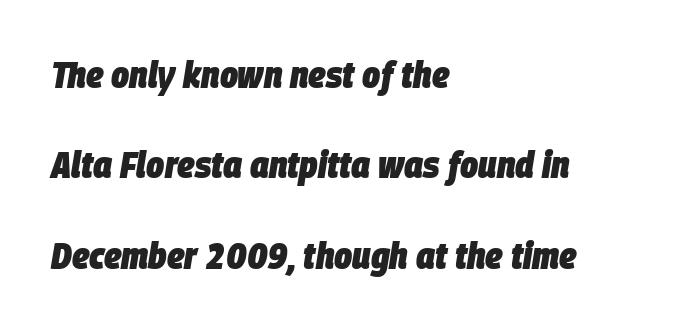
These lines keep a tight, regular rhythm from letter to letter. The vertical gap from one line to the next is large. Rule under the text: the space is simply empty. Compared with ordinary roman type, these characters are visibly tilted. The face used here has the dense, thick strokes of a bold.
